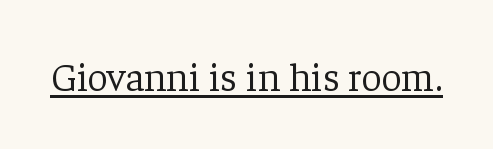
Proportional: the letters do not fall into vertical columns. Typographically, this falls in the serif category. Look at the tracking — it's just the regular setting, nothing added. Does a line run under the words? Yes, clearly.
